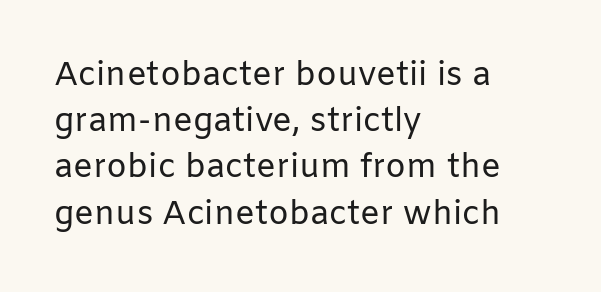
Where is the straight margin? On the left. A typesetter would call this zero additional tracking. How would I describe the line gaps? Plain and ordinary. Vertical strokes here are truly vertical. Stem width sits at or under what a default text font uses. A typesetter would call this proportional, since set widths differ per character.
